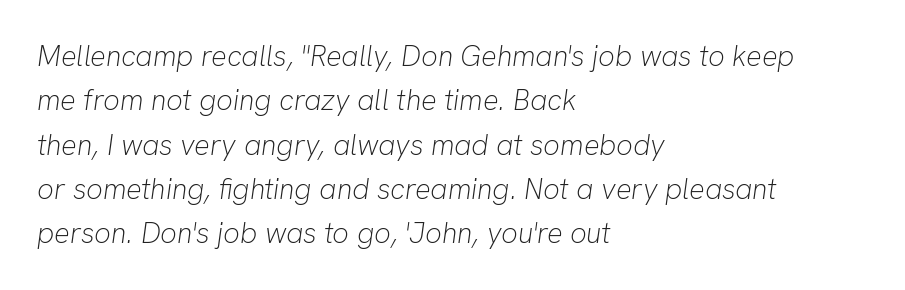
{"italic": "yes", "lean": "right", "slant_degrees": 8, "bold": "no", "weight": "light", "width": "normal", "stroke_contrast": "low", "x_height": "medium", "monospaced": "no", "underline": "no", "align": "left", "line_spacing": "normal", "line_spacing_ratio": 1.53, "letter_spacing": "normal", "letter_spacing_em": 0.0, "glyph_px": 29}
